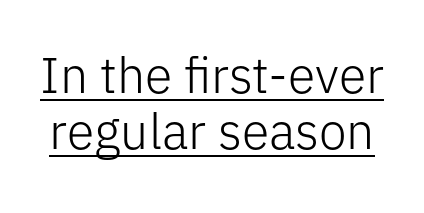
The image shows 50 px light sans-serif type, upright; set tight line spacing (1.12x), normal letter spacing, underlined; low stroke contrast and a medium x-height.
